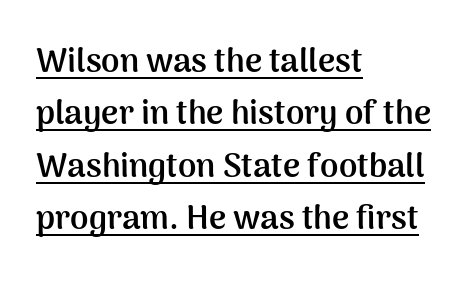
{"serif": "no", "italic": "no", "bold": "yes", "weight": "semibold", "width": "normal", "stroke_contrast": "medium", "x_height": "medium", "monospaced": "no", "underline": "yes", "align": "left", "line_spacing": "normal", "line_spacing_ratio": 1.59, "letter_spacing": "normal", "letter_spacing_em": 0.0, "glyph_px": 33}
